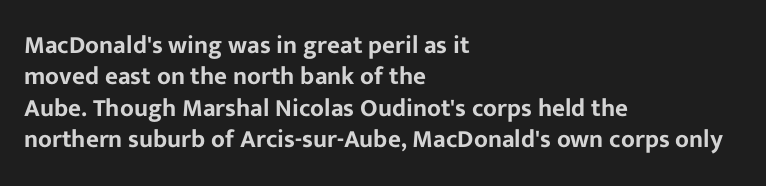
The space directly below the letters is spotless. Whoever set this chose a conventional vertical rhythm. The typesetter chose a ragged-right arrangement here. Posture: straight, roman, zero tilt. Standard letterfit; no display-style spreading of the glyphs.
